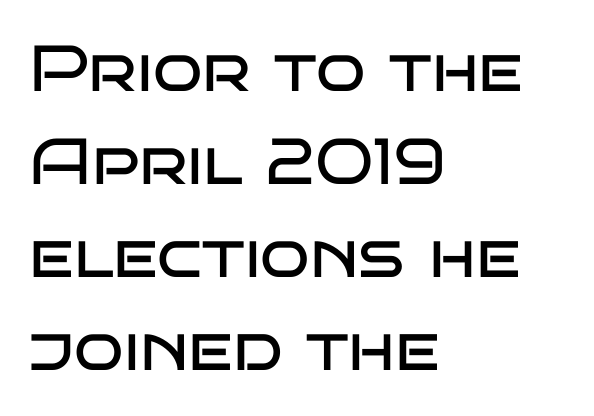
{"serif": "no", "italic": "no", "bold": "no", "weight": "regular", "width": "wide", "stroke_contrast": "low", "x_height": "large", "monospaced": "no", "underline": "no", "align": "left", "line_spacing": "normal", "line_spacing_ratio": 1.43, "letter_spacing": "normal", "letter_spacing_em": 0.0, "glyph_px": 65}
